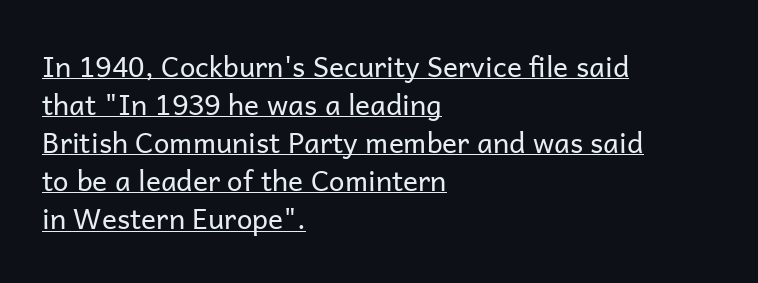
Short and long lines alike share a common starting point at left. Serifs: no, the terminals of the letterforms are clean. One glance says typical: line gaps are just what's usual. The font sits on the lighter half of the weight spectrum, regular included.
